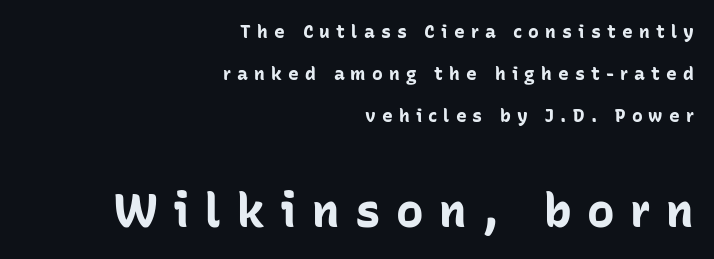
{"serif": "no", "italic": "no", "bold": "yes", "weight": "bold", "width": "normal", "stroke_contrast": "low", "x_height": "medium", "monospaced": "no", "underline": "no", "align": "right", "line_spacing": "loose", "line_spacing_ratio": 2.33, "letter_spacing": "wide", "letter_spacing_em": 0.34, "larger_block": "second", "size_ratio": 2.56, "glyph_px": 46}
